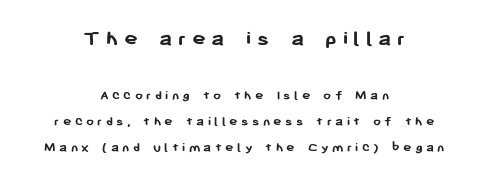
Q: Is the text bold? A: Yes.
Q: Is the text italic (slanted)? A: No, it is upright.
Q: Is the text underlined? A: No.
Q: How is the paragraph aligned? A: Centered.
Q: Is the spacing between letters normal or unusually wide? A: Unusually wide.
Q: Which block of text is set in a larger size, the first (top) or the second (bottom)? A: The first (top) one.
